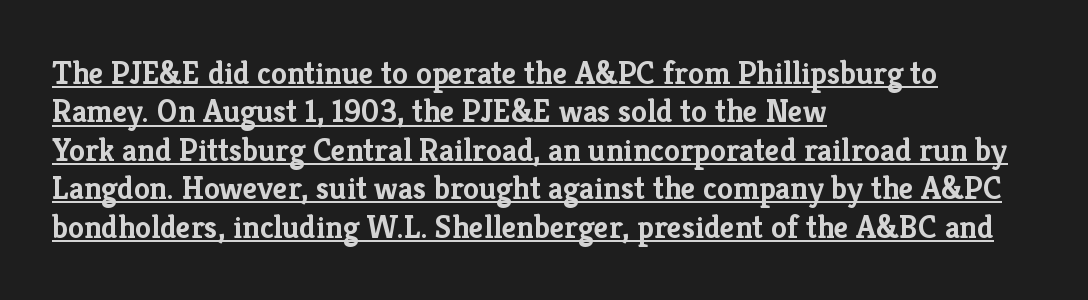
{"serif": "yes", "italic": "no", "bold": "yes", "weight": "semibold", "width": "normal", "stroke_contrast": "low", "x_height": "medium", "monospaced": "no", "underline": "yes", "align": "left", "line_spacing_ratio": 1.2, "letter_spacing": "normal", "letter_spacing_em": 0.0, "glyph_px": 32}
